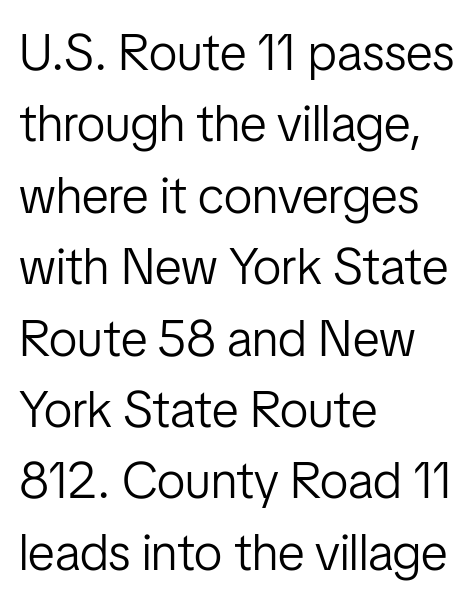
Q: Is the text bold? A: No.
Q: Is the text italic (slanted)? A: No, it is upright.
Q: Is the typeface a serif or a sans-serif typeface? A: Sans-serif.
Q: Is the text underlined? A: No.
Q: How is the paragraph aligned? A: Left-aligned.
Q: Is the spacing between letters normal or unusually wide? A: Normal.
Q: Is the spacing between lines tight, normal or loose? A: Normal.
Q: Width (condensed, normal, or wide)? A: Condensed.
Q: Stroke contrast? A: Low.
Q: x-height? A: Medium.
Q: Monospaced? A: No.
